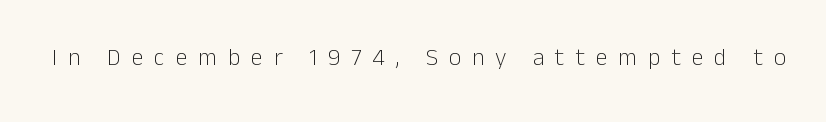
The image shows 24 px text type, upright; set unusually wide letter spacing (+0.45 em), not underlined.
